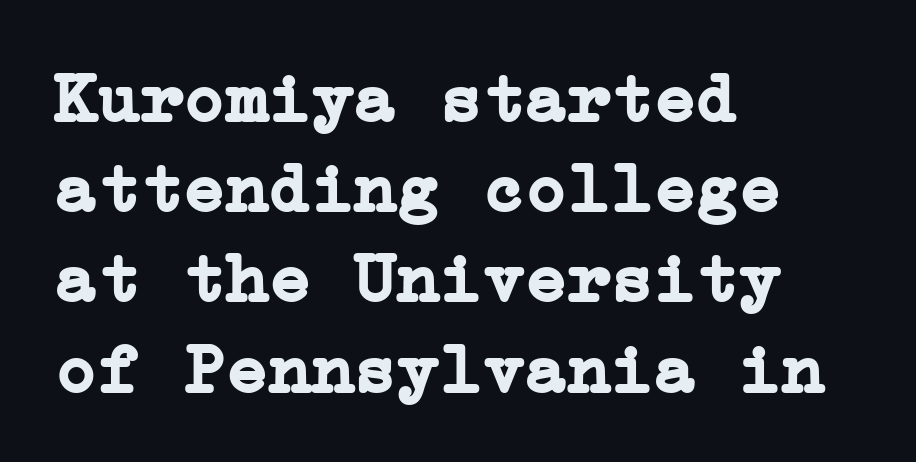
Q: Is the text bold? A: Yes.
Q: Is the text italic (slanted)? A: No, it is upright.
Q: Is the typeface a serif or a sans-serif typeface? A: Serif.
Q: Is the text underlined? A: No.
Q: How is the paragraph aligned? A: Left-aligned.
Q: Is the spacing between letters normal or unusually wide? A: Normal.
Q: Is the spacing between lines tight, normal or loose? A: Normal.
Q: Width (condensed, normal, or wide)? A: Normal.
Q: Stroke contrast? A: Low.
Q: x-height? A: Medium.
